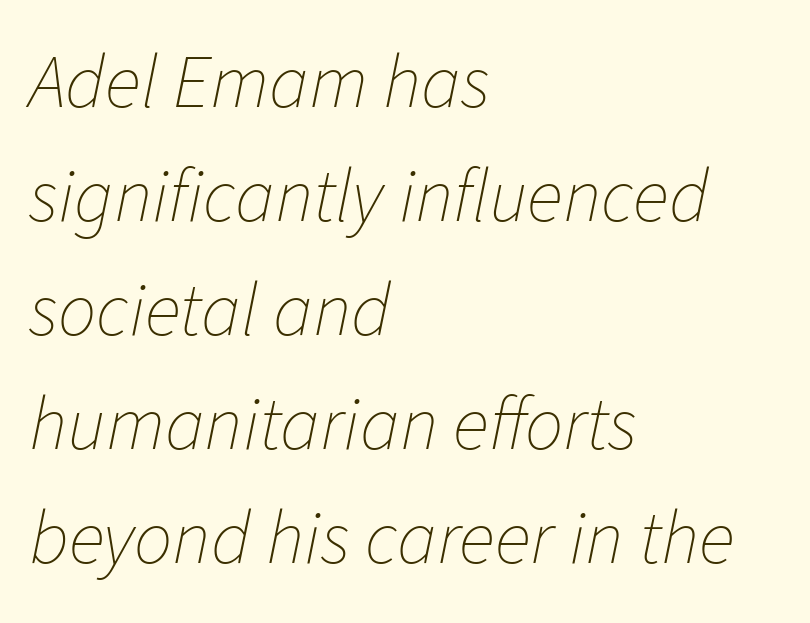
Caption: multi-line text, flush left, ragged right. The passage shown is not underscored anywhere. A quiet, ordinary-to-light weight characterises the typeface. Nothing unusual about the tracking: characters are spaced as the font intends. Varying glyph widths throughout — classic text-font behaviour. Does the leading feel generous? No, just average.
